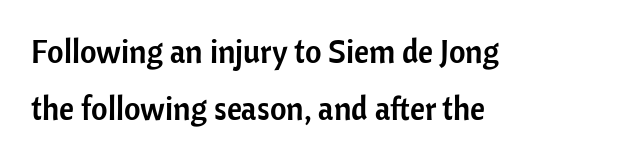
{"serif": "no", "italic": "no", "width": "normal", "stroke_contrast": "low", "x_height": "medium", "monospaced": "no", "underline": "no", "align": "left", "line_spacing_ratio": 1.78, "letter_spacing": "normal", "letter_spacing_em": 0.0, "glyph_px": 32}
